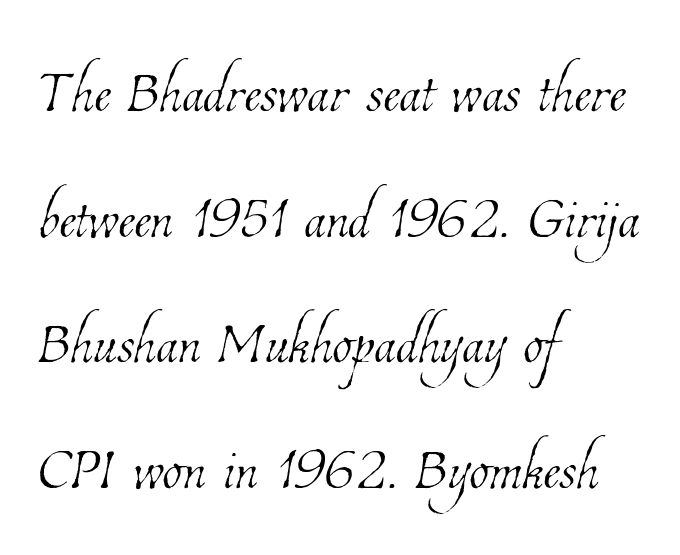
Descenders are the only things crossing below the line. Is the letter spacing exaggerated? No — it looks like the ordinary default. Note the varied advance widths — an 'i' is clearly narrower than an 'm'. No letter is thick-stroked: the sample isn't bold. Whoever set this chose a conventional vertical rhythm.
